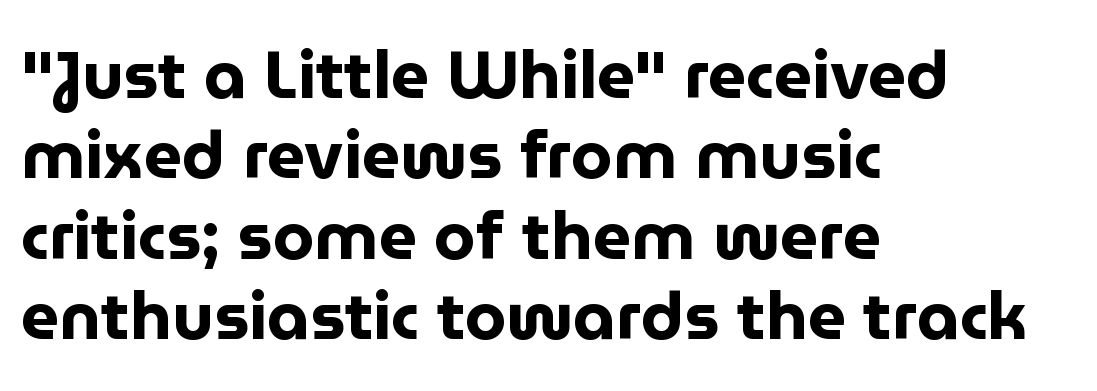
The image shows 67 px bold sans-serif type, upright; set left-aligned, line spacing 1.2x, normal letter spacing, not underlined; low stroke contrast and a medium x-height.
